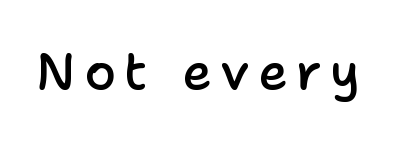
Q: Is the text bold? A: Semi-bold.
Q: Is the text italic (slanted)? A: No, it is upright.
Q: Is the typeface a serif or a sans-serif typeface? A: Sans-serif.
Q: Is the text underlined? A: No.
Q: Width (condensed, normal, or wide)? A: Normal.
Q: Stroke contrast? A: Low.
Q: x-height? A: Medium.
Q: Monospaced? A: No.
